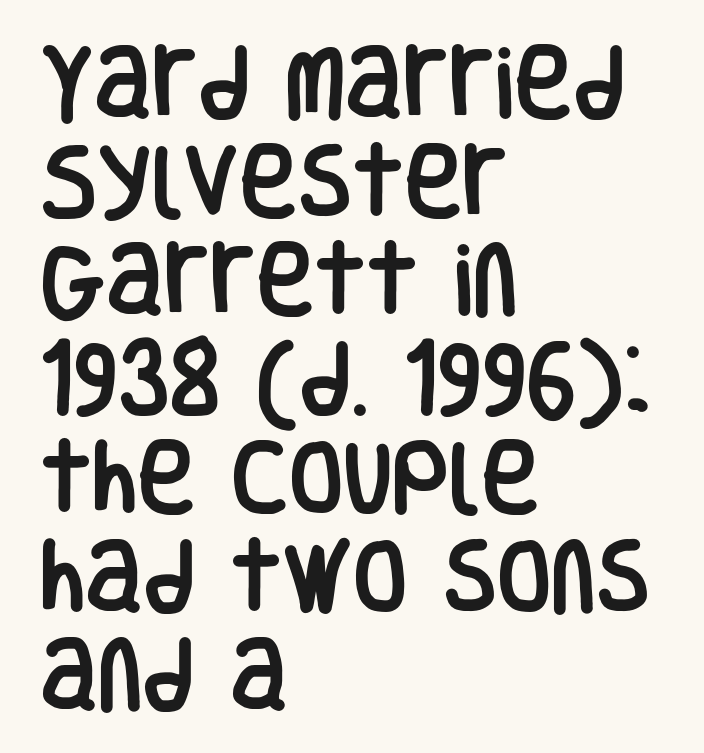
The image shows 79 px condensed sans-serif type, upright; set left-aligned, normal line spacing (1.25x), normal letter spacing, not underlined; low stroke contrast and a large x-height.
